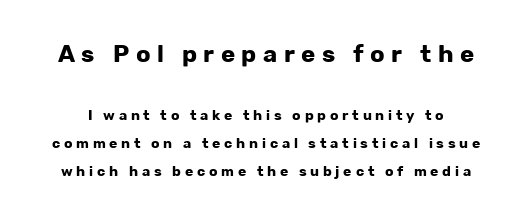
Q: Is the text bold? A: Yes.
Q: Is the text italic (slanted)? A: No, it is upright.
Q: Is the text underlined? A: No.
Q: Is the spacing between letters normal or unusually wide? A: Unusually wide.
Q: Is the spacing between lines tight, normal or loose? A: Loose.
Q: Which block of text is set in a larger size, the first (top) or the second (bottom)? A: The first (top) one.
